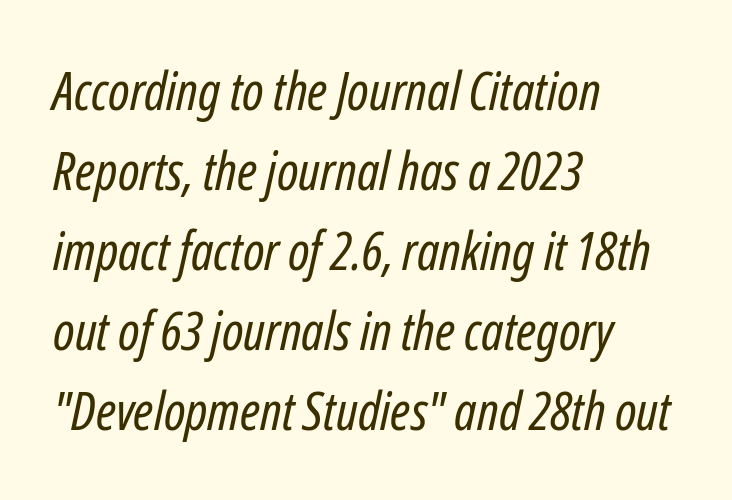
Compared with typical body copy, the letter spacing here is the same. Stroke mass is kept to a normal reading level or below. This sample has the flowing, uneven cadence of proportional lettering. Honestly, there is no underline to notice here at all. Vertical spacing — default. If you drew a line through each stem, it would be angled.
